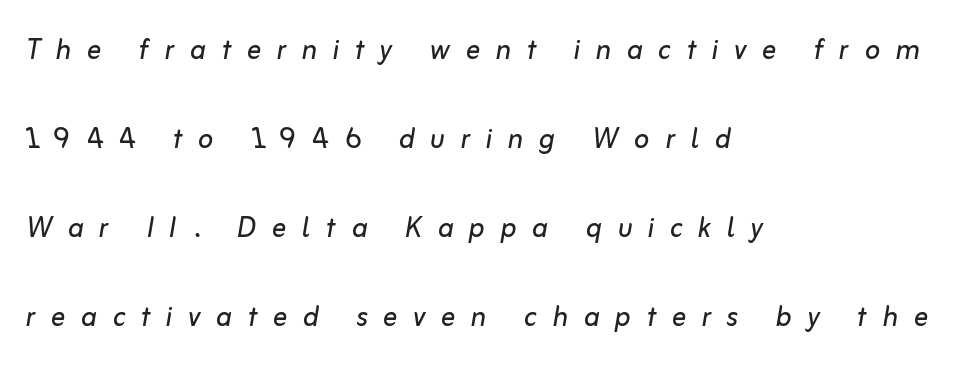
{"italic": "yes", "lean": "right", "slant_degrees": 10, "bold": "no", "weight": "regular", "width": "normal", "stroke_contrast": "low", "x_height": "medium", "monospaced": "no", "underline": "no", "align": "left", "line_spacing": "loose", "line_spacing_ratio": 2.47, "letter_spacing": "wide", "letter_spacing_em": 0.43, "glyph_px": 36}
